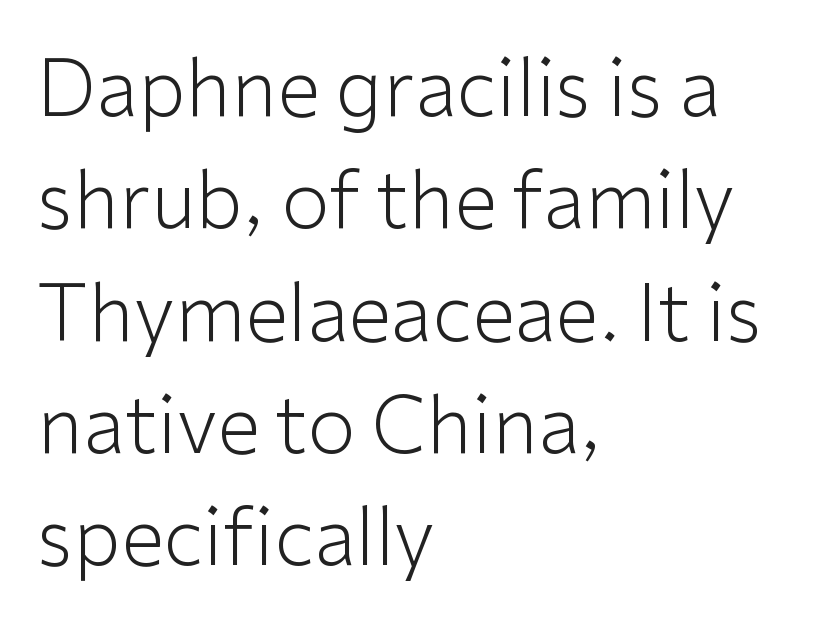
{"serif": "no", "italic": "no", "bold": "no", "weight": "light", "width": "normal", "stroke_contrast": "low", "x_height": "medium", "monospaced": "no", "underline": "no", "align": "left", "line_spacing": "normal", "line_spacing_ratio": 1.44, "letter_spacing": "normal", "letter_spacing_em": 0.0, "glyph_px": 78}
